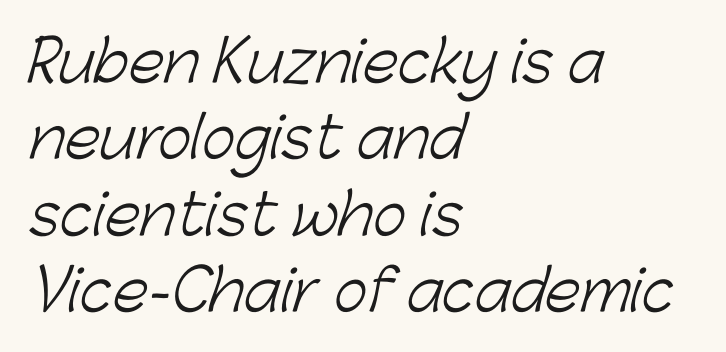
No heavy texture on the line: the type isn't bold. Letters rest on an invisible, unmarked baseline. The leading is moderate, giving the passage an even texture. The paragraph shown leans on its left margin. Nothing sits at the stroke ends, so this counts as sans-serif. Inter-character spacing is left at the font's built-in metrics.
